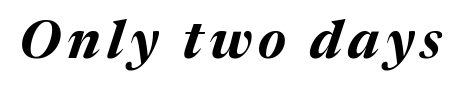
Q: Is the text bold? A: Yes.
Q: Is the text italic (slanted)? A: Yes, it leans right by about 17 degrees.
Q: Is the text underlined? A: No.
Q: Width (condensed, normal, or wide)? A: Normal.
Q: Stroke contrast? A: Medium.
Q: x-height? A: Medium.
Q: Monospaced? A: No.
